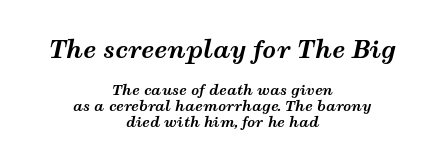
Is the type bold? Yes — the strokes are clearly thick and heavy. Typesetter's note — upper block bumped up in size, lower block left smaller. You could barely slide anything between these rows. The compositor balanced each line on the midline. If you drew a line through each stem, it would be angled. The foot of each line stays bare and open.
